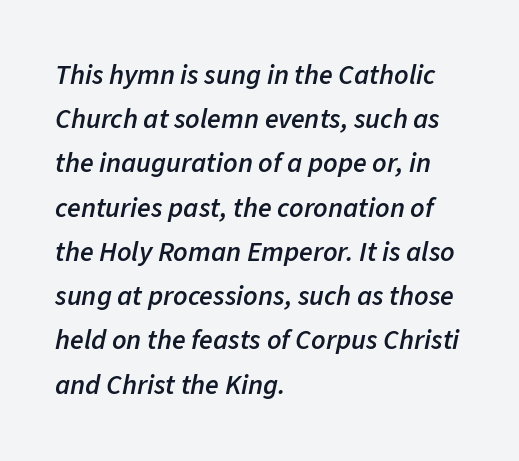
The rows are spaced the way most documents space them. The passage shown leans; its letterforms are oblique. The passage shown is typed in a proportional face where columns would drift. Stems and bowls a touch heavier than normal — semibold. Descender tails drop into unmarked territory. The tracking reads as untouched default to a designer's eye.
